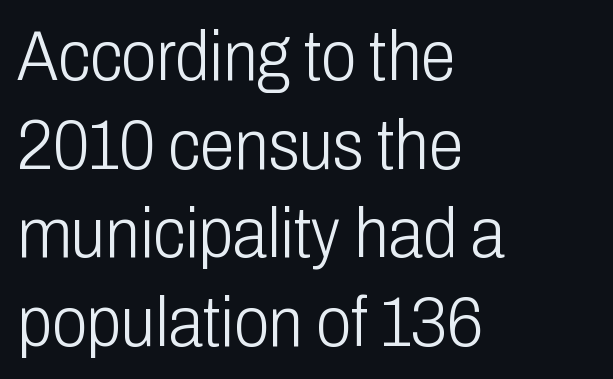
Q: Is the text bold? A: No.
Q: Is the text italic (slanted)? A: No, it is upright.
Q: Is the typeface a serif or a sans-serif typeface? A: Sans-serif.
Q: Is the text underlined? A: No.
Q: How is the paragraph aligned? A: Left-aligned.
Q: Is the spacing between letters normal or unusually wide? A: Normal.
Q: Is the spacing between lines tight, normal or loose? A: Normal.
Q: Width (condensed, normal, or wide)? A: Condensed.
Q: Stroke contrast? A: Low.
Q: x-height? A: Medium.
Q: Monospaced? A: No.
